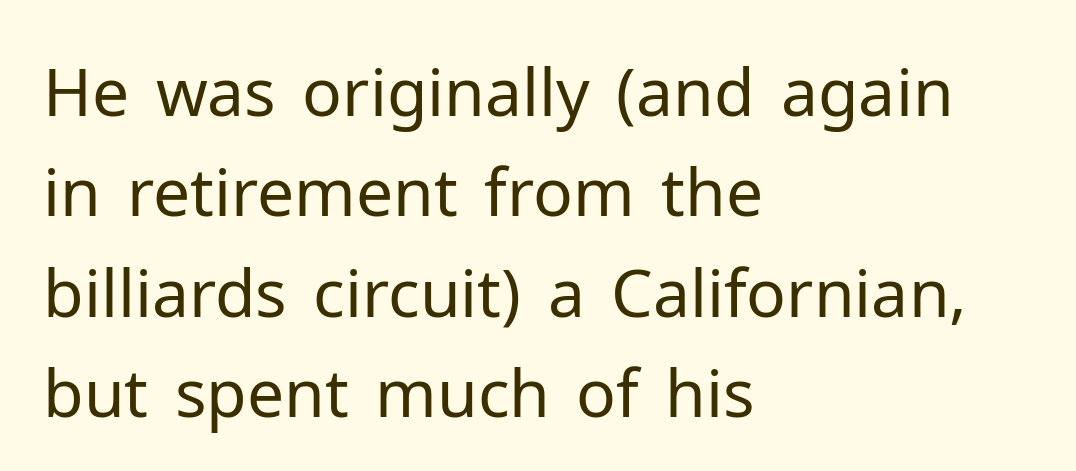
Q: Is the text bold? A: No.
Q: Is the text italic (slanted)? A: No, it is upright.
Q: Is the typeface a serif or a sans-serif typeface? A: Sans-serif.
Q: Is the text underlined? A: No.
Q: How is the paragraph aligned? A: Left-aligned.
Q: Is the spacing between letters normal or unusually wide? A: Normal.
Q: Is the spacing between lines tight, normal or loose? A: Normal.
Q: Width (condensed, normal, or wide)? A: Normal.
Q: Stroke contrast? A: Low.
Q: x-height? A: Medium.
Q: Monospaced? A: No.
